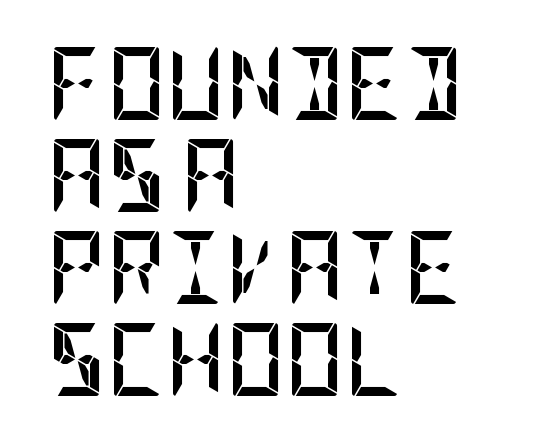
The image shows 73 px semibold, condensed sans-serif type, upright; set left-aligned, normal line spacing (1.26x), normal letter spacing, not underlined; low stroke contrast and a large x-height.
